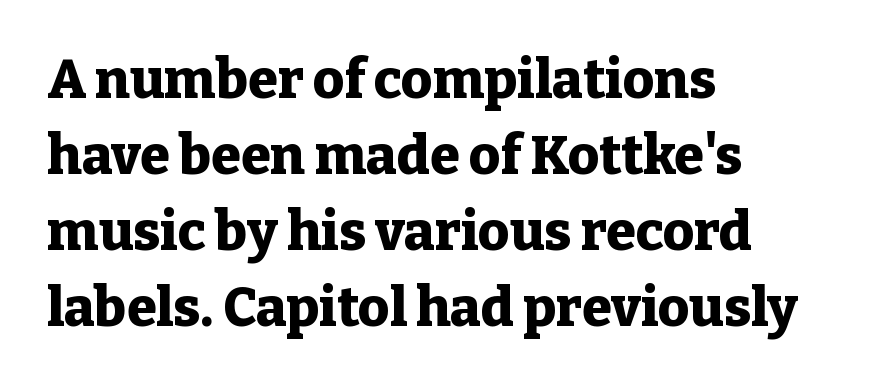
Q: Is the text bold? A: Yes.
Q: Is the text italic (slanted)? A: No, it is upright.
Q: Is the typeface a serif or a sans-serif typeface? A: Serif.
Q: Is the text underlined? A: No.
Q: How is the paragraph aligned? A: Left-aligned.
Q: Is the spacing between letters normal or unusually wide? A: Normal.
Q: Is the spacing between lines tight, normal or loose? A: Normal.
Q: Width (condensed, normal, or wide)? A: Normal.
Q: Stroke contrast? A: Low.
Q: x-height? A: Medium.
Q: Monospaced? A: No.
